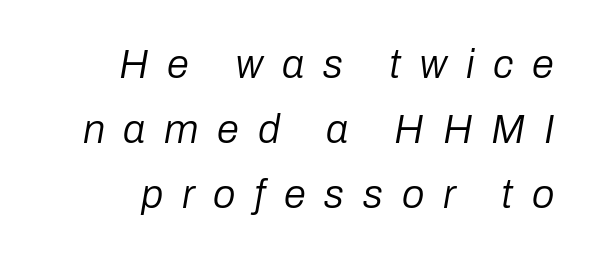
The image shows 40 px regular-weight type, italic (leaning right); set normal line spacing (1.62x), unusually wide letter spacing (+0.47 em), not underlined; low stroke contrast and a medium x-height.
